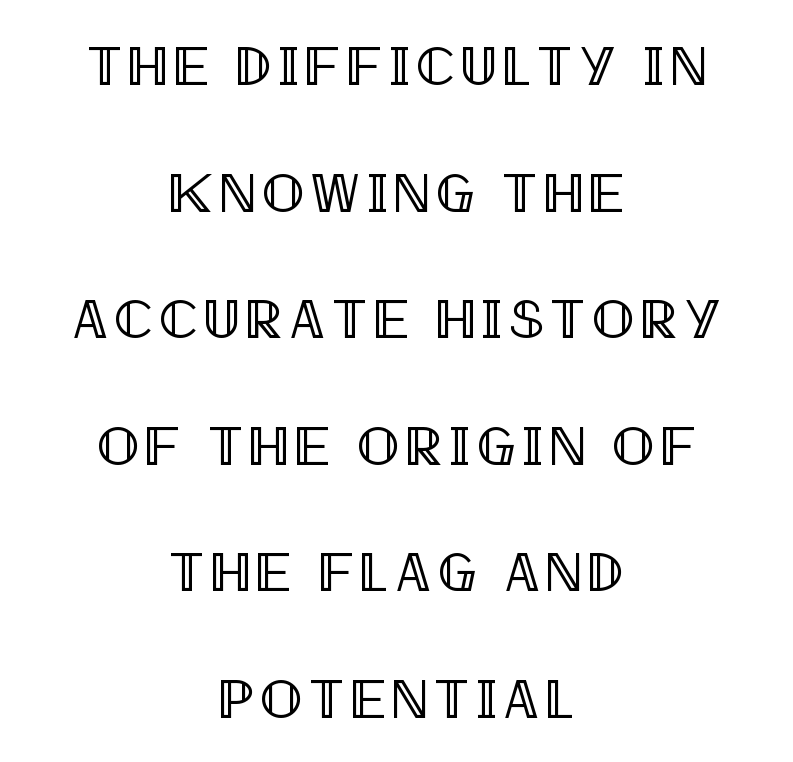
{"italic": "no", "width": "condensed", "x_height": "large", "monospaced": "no", "underline": "no", "align": "center", "line_spacing": "loose", "line_spacing_ratio": 2.26, "glyph_px": 56}
